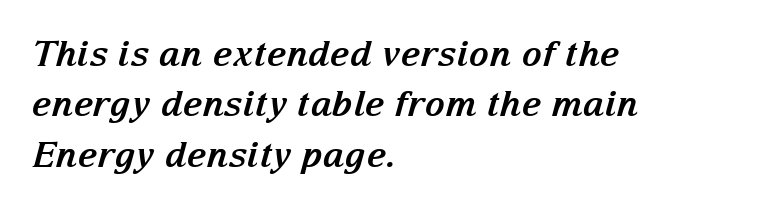
Q: Is the text bold? A: Yes.
Q: Is the text italic (slanted)? A: Yes, it leans right by about 15 degrees.
Q: Is the typeface a serif or a sans-serif typeface? A: Serif.
Q: Is the text underlined? A: No.
Q: How is the paragraph aligned? A: Left-aligned.
Q: Is the spacing between letters normal or unusually wide? A: Normal.
Q: Is the spacing between lines tight, normal or loose? A: Normal.
Q: Width (condensed, normal, or wide)? A: Normal.
Q: Stroke contrast? A: Medium.
Q: x-height? A: Medium.
Q: Monospaced? A: No.
